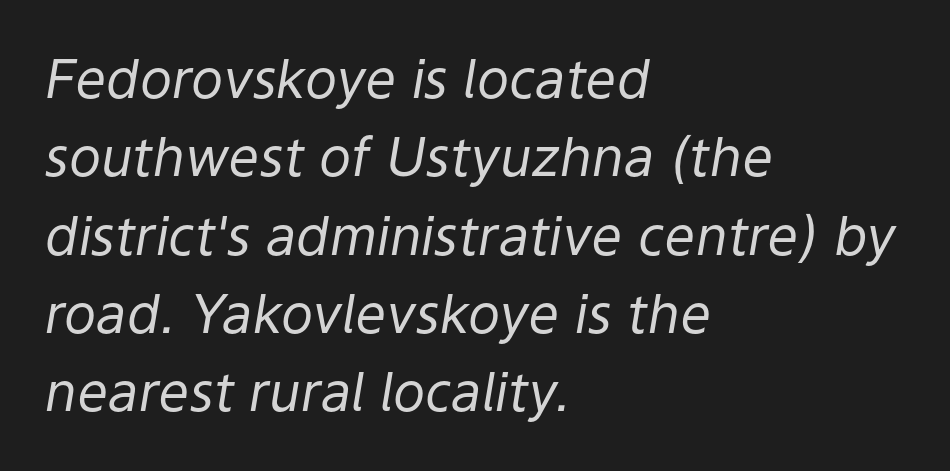
Q: Is the text bold? A: No.
Q: Is the text italic (slanted)? A: Yes, it leans right by about 9 degrees.
Q: Is the text underlined? A: No.
Q: How is the paragraph aligned? A: Left-aligned.
Q: Is the spacing between letters normal or unusually wide? A: Normal.
Q: Is the spacing between lines tight, normal or loose? A: Normal.
Q: Width (condensed, normal, or wide)? A: Normal.
Q: Stroke contrast? A: Low.
Q: x-height? A: Medium.
Q: Monospaced? A: No.
